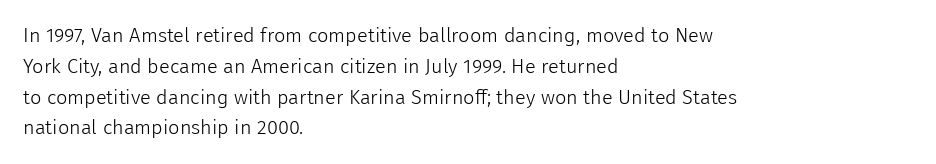
The image shows 20 px text type, upright; set left-aligned, normal line spacing (1.54x), normal letter spacing, not underlined.
